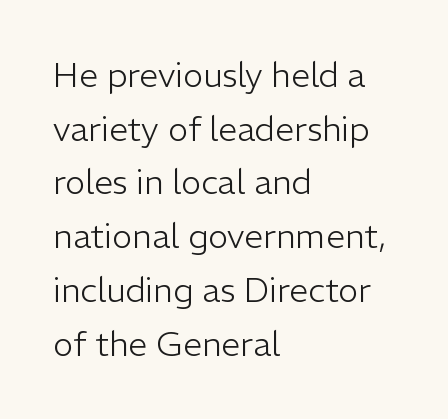
The image shows 34 px light sans-serif type, upright; set left-aligned, normal line spacing (1.58x), normal letter spacing, not underlined; low stroke contrast and a medium x-height.
